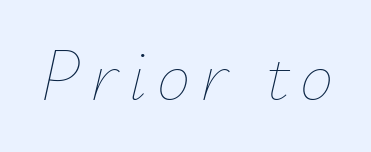
The passage shown is typed in a proportional face where columns would drift. It's the slanting kind of type. Each stroke keeps to a modest, everyday thickness or less. The string is rendered with underlining switched off.
